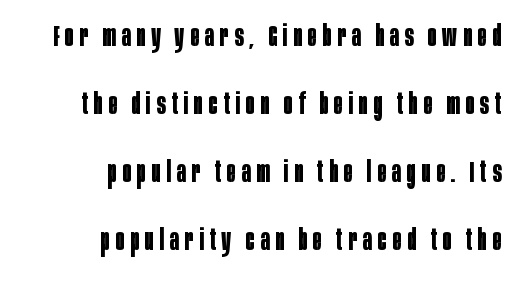
{"serif": "no", "italic": "no", "bold": "yes", "weight": "bold", "width": "condensed", "stroke_contrast": "low", "x_height": "large", "monospaced": "no", "underline": "no", "align": "right", "line_spacing": "loose", "line_spacing_ratio": 2.27, "glyph_px": 30}
